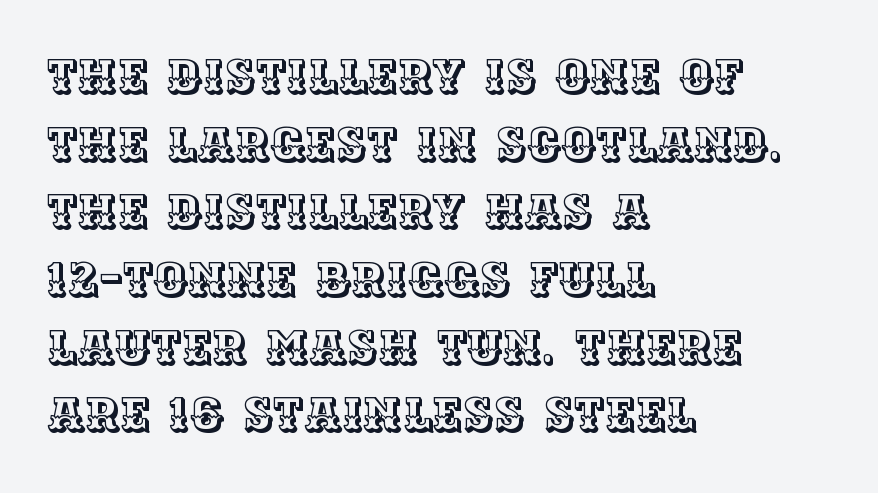
Decoration check: the copy has no underline. The face used here is rendered with its standard letterfit. Character widths vary here, with narrow letters taking less room than wide ones. The block of text has a typical density, with ordinary space between rows.
